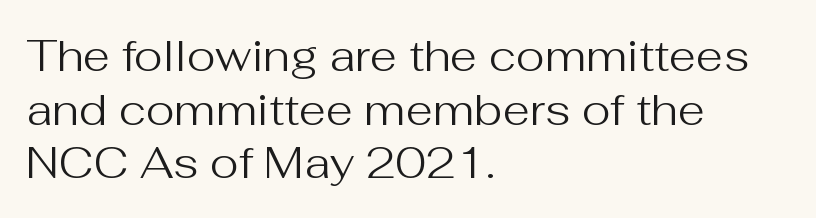
Q: Is the text bold? A: No.
Q: Is the text italic (slanted)? A: No, it is upright.
Q: Is the typeface a serif or a sans-serif typeface? A: Sans-serif.
Q: Is the text underlined? A: No.
Q: How is the paragraph aligned? A: Left-aligned.
Q: Is the spacing between letters normal or unusually wide? A: Normal.
Q: Width (condensed, normal, or wide)? A: Normal.
Q: Stroke contrast? A: Medium.
Q: x-height? A: Medium.
Q: Monospaced? A: No.
